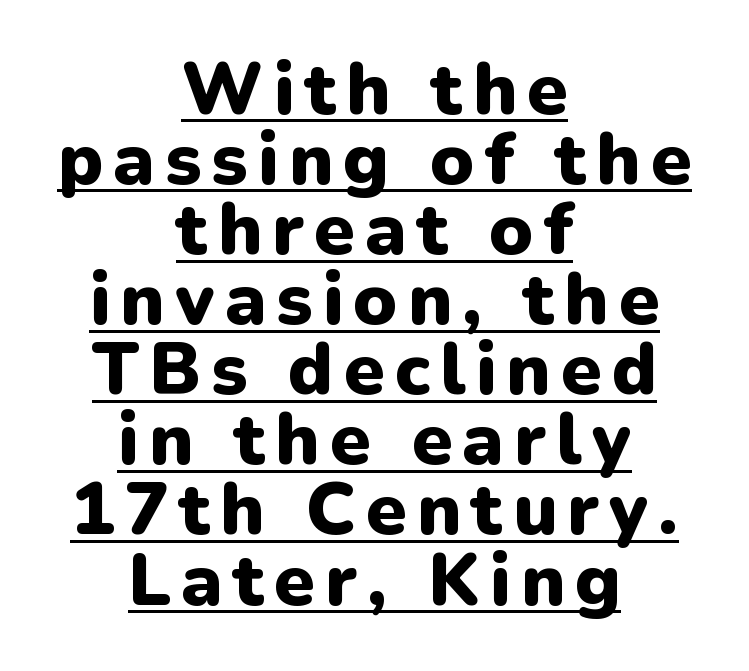
{"serif": "no", "italic": "no", "bold": "yes", "weight": "heavy", "width": "normal", "stroke_contrast": "low", "x_height": "medium", "monospaced": "no", "underline": "yes", "align": "center", "line_spacing": "tight", "line_spacing_ratio": 0.96, "glyph_px": 73}
